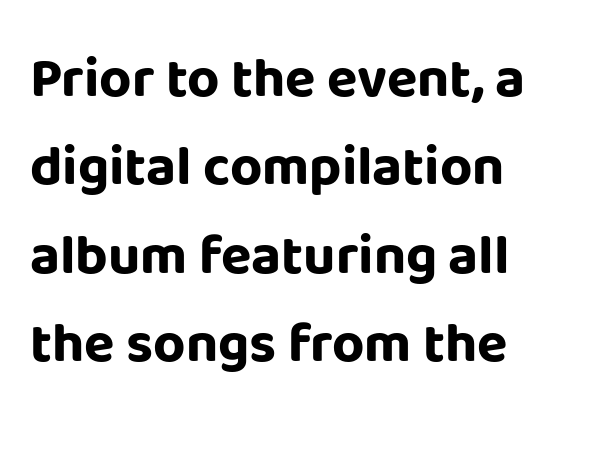
Q: Is the text bold? A: Yes.
Q: Is the text italic (slanted)? A: No, it is upright.
Q: Is the typeface a serif or a sans-serif typeface? A: Sans-serif.
Q: Is the text underlined? A: No.
Q: How is the paragraph aligned? A: Left-aligned.
Q: Is the spacing between letters normal or unusually wide? A: Normal.
Q: Is the spacing between lines tight, normal or loose? A: Normal.
Q: Width (condensed, normal, or wide)? A: Normal.
Q: Stroke contrast? A: Low.
Q: x-height? A: Large.
Q: Monospaced? A: No.
